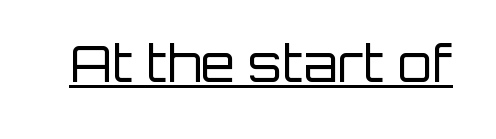
{"serif": "no", "italic": "no", "bold": "no", "weight": "regular", "width": "normal", "stroke_contrast": "low", "x_height": "large", "monospaced": "no", "underline": "yes", "letter_spacing": "normal", "letter_spacing_em": 0.0, "glyph_px": 50}
